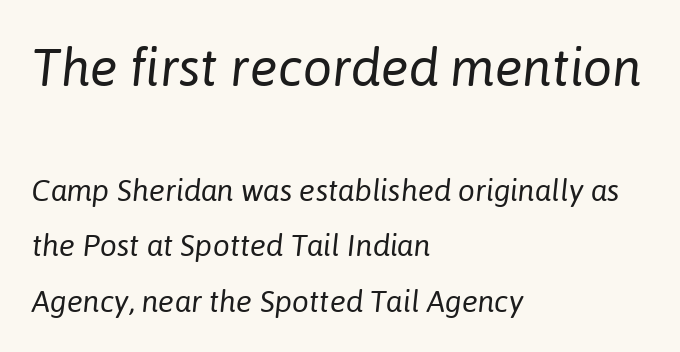
{"italic": "yes", "lean": "right", "slant_degrees": 6, "bold": "no", "weight": "regular", "width": "normal", "stroke_contrast": "low", "x_height": "medium", "monospaced": "no", "underline": "no", "align": "left", "line_spacing_ratio": 1.85, "letter_spacing": "normal", "letter_spacing_em": 0.0, "larger_block": "first", "size_ratio": 1.73, "glyph_px": 52}
